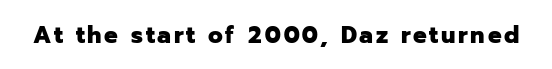
Q: Is the text bold? A: Yes.
Q: Is the text italic (slanted)? A: No, it is upright.
Q: Is the text underlined? A: No.
